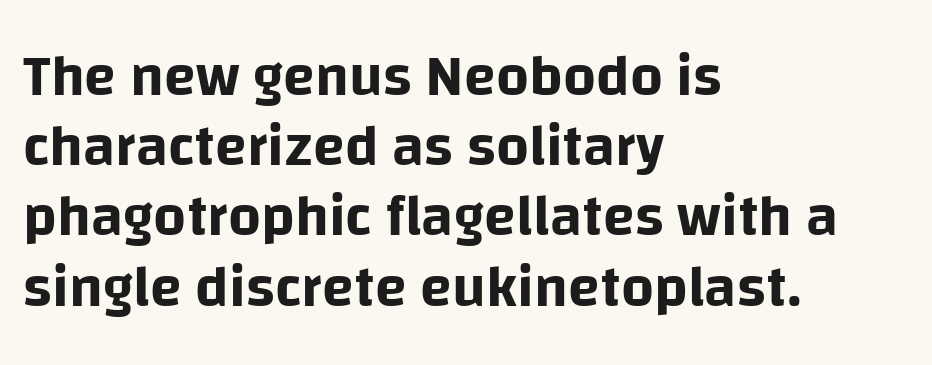
Where is the straight margin? On the left. Is there any slant? The stems are plumb. Is the letter spacing exaggerated? No — it looks like the ordinary default. The glyphs in this specimen are sans serif. Descender tails drop into unmarked territory.
